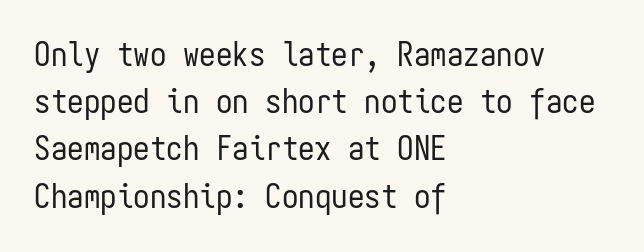
The image shows 33 px regular-weight, condensed sans-serif type, upright, monospaced; set left-aligned, normal line spacing (1.43x), normal letter spacing, not underlined; low stroke contrast and a medium x-height.
